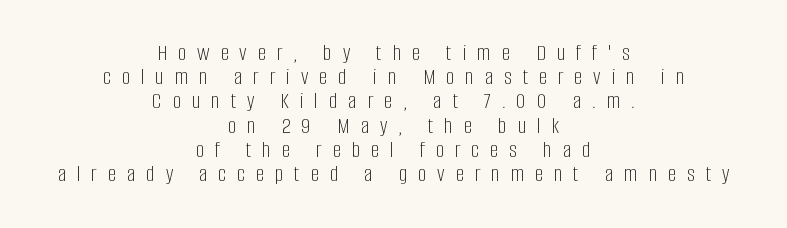
{"italic": "no", "bold": "no", "underline": "no", "align": "center", "line_spacing": "tight", "line_spacing_ratio": 1.01, "letter_spacing": "wide", "letter_spacing_em": 0.45, "glyph_px": 24}
